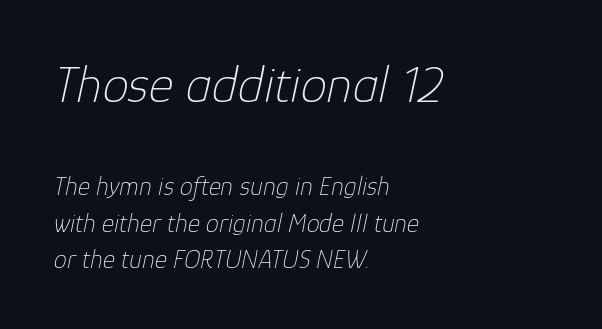
The image shows 53 px thin type, italic (leaning right); set left-aligned, normal line spacing (1.41x), normal letter spacing, not underlined; the first (top) block is 2.04x larger; low stroke contrast and a medium x-height.
